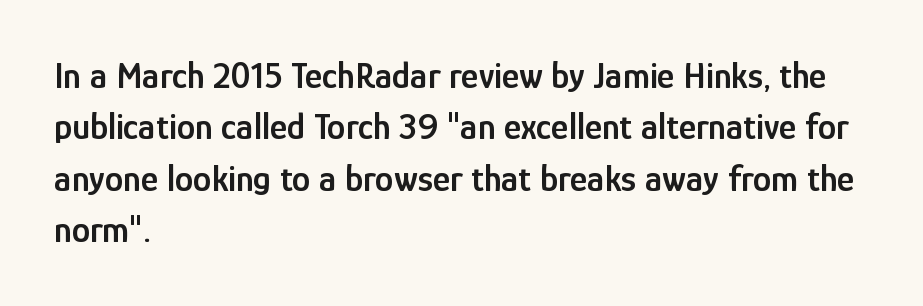
{"serif": "no", "italic": "no", "bold": "semi", "weight": "semibold", "width": "condensed", "stroke_contrast": "low", "x_height": "medium", "monospaced": "no", "underline": "no", "align": "left", "line_spacing": "normal", "line_spacing_ratio": 1.39, "letter_spacing": "normal", "letter_spacing_em": 0.0, "glyph_px": 37}
